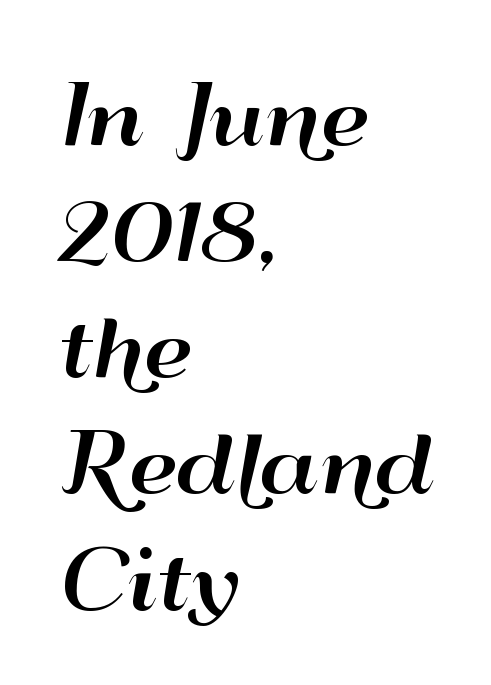
Nothing sits at the stroke ends, so this counts as sans-serif. Horizontal alignment here is leftward, the default for most running prose. Regarding leading, the lines here are spaced in the standard way. The passage shown has conventional tracking throughout.
